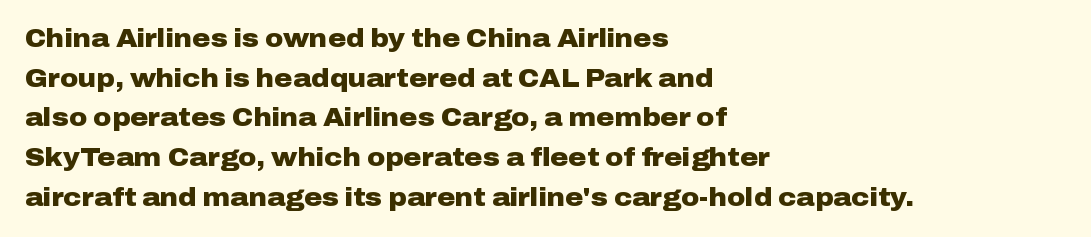
The image shows 25 px bold type, upright; set left-aligned, normal line spacing (1.59x), normal letter spacing, not underlined.
